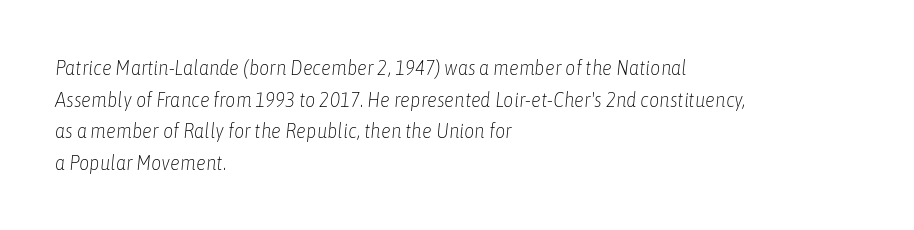
{"italic": "yes", "lean": "right", "slant_degrees": 6, "bold": "no", "underline": "no", "align": "left", "line_spacing": "normal", "line_spacing_ratio": 1.58, "letter_spacing": "normal", "letter_spacing_em": 0.0, "glyph_px": 20}
